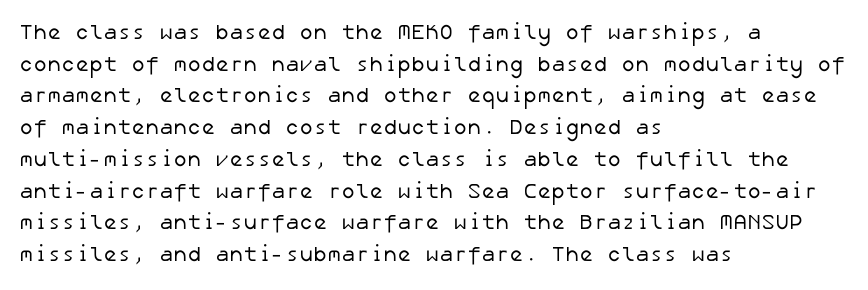
Q: Is the text bold? A: No.
Q: Is the text underlined? A: No.
Q: How is the paragraph aligned? A: Left-aligned.
Q: Is the spacing between letters normal or unusually wide? A: Normal.
Q: Is the spacing between lines tight, normal or loose? A: Normal.
